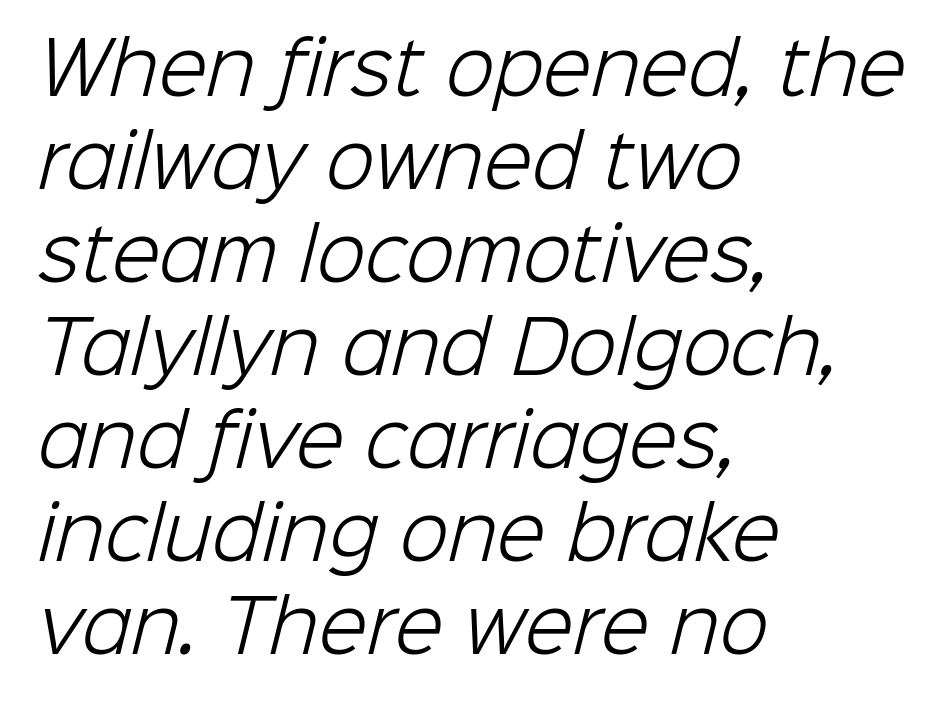
The image shows 71 px light sans-serif type; set left-aligned, normal line spacing (1.31x), normal letter spacing, not underlined; low stroke contrast and a medium x-height.
